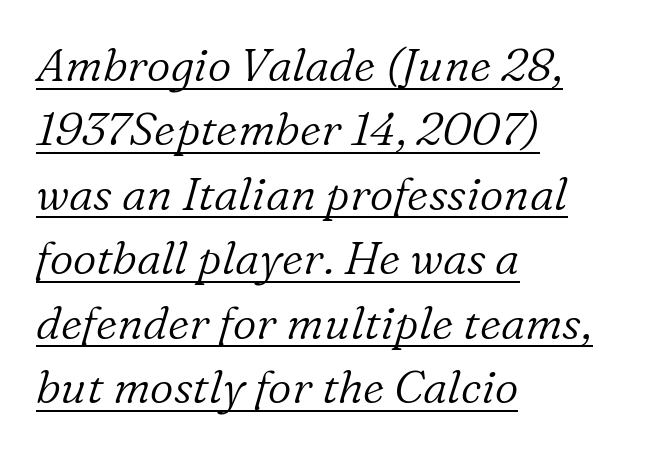
The image shows 46 px light serif type, italic (leaning right); set left-aligned, normal line spacing (1.4x), normal letter spacing, underlined; low stroke contrast and a medium x-height.
